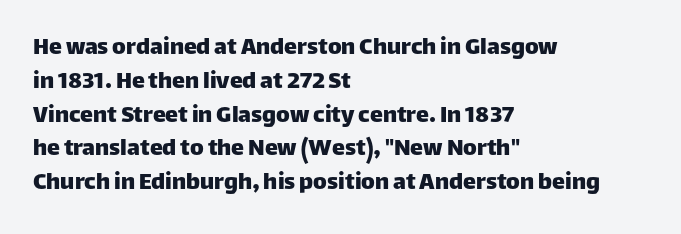
The image shows 26 px text type, upright; set left-aligned, normal line spacing (1.3x), normal letter spacing, not underlined.
